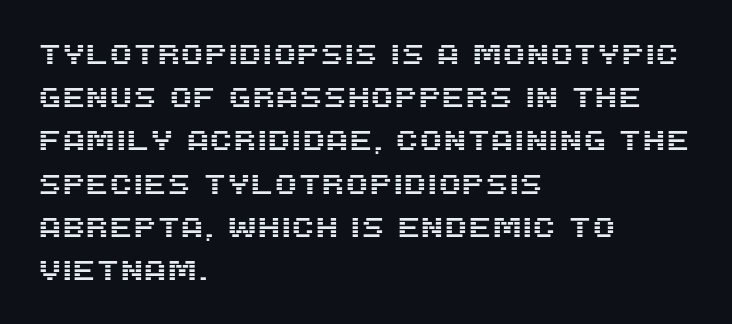
Anything drawn beneath the words? Only blank space. In terms of letterspacing, this is plain default setting. No italicization has been applied; the sample stays upright. The block of text has a typical density, with ordinary space between rows. Horizontal alignment here is leftward, the default for most running prose.
